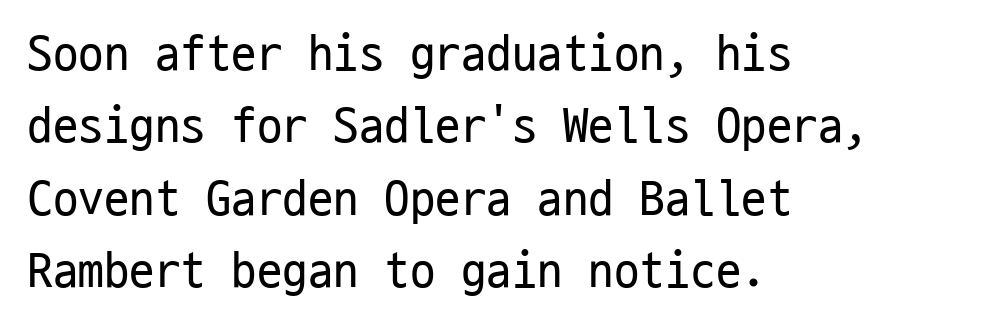
Visually the block forms a straight wall on the left and a jagged coastline on the right. Typographically, this falls in the sans-serif category. Ascenders rise straight up at ninety degrees. The space between consecutive lines is moderate. You could count columns in this text — the font is strictly monospaced.
